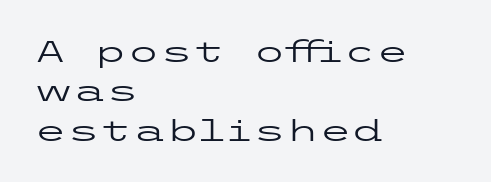
This sample uses an upright cut, with every glyph sitting square on the baseline. Between one letter and the next there's only the usual sliver of space. The compositor pushed each line to the left boundary. A typesetter would call this leading conventional body-copy spacing. The letters carry no serifs — their stems end cleanly without finishing strokes. Underlining? Definitely not there.
